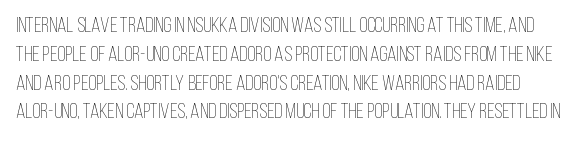
Q: Is the text bold? A: No.
Q: Is the text italic (slanted)? A: No, it is upright.
Q: Is the text underlined? A: No.
Q: Is the spacing between letters normal or unusually wide? A: Normal.
Q: Is the spacing between lines tight, normal or loose? A: Normal.
